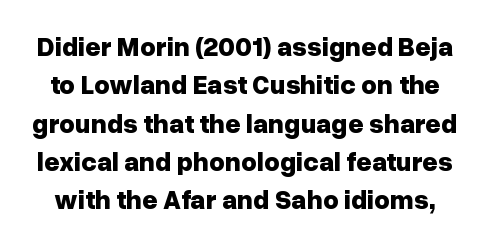
Q: Is the text bold? A: Yes.
Q: Is the text italic (slanted)? A: No, it is upright.
Q: Is the text underlined? A: No.
Q: Is the spacing between letters normal or unusually wide? A: Normal.
Q: Is the spacing between lines tight, normal or loose? A: Normal.
